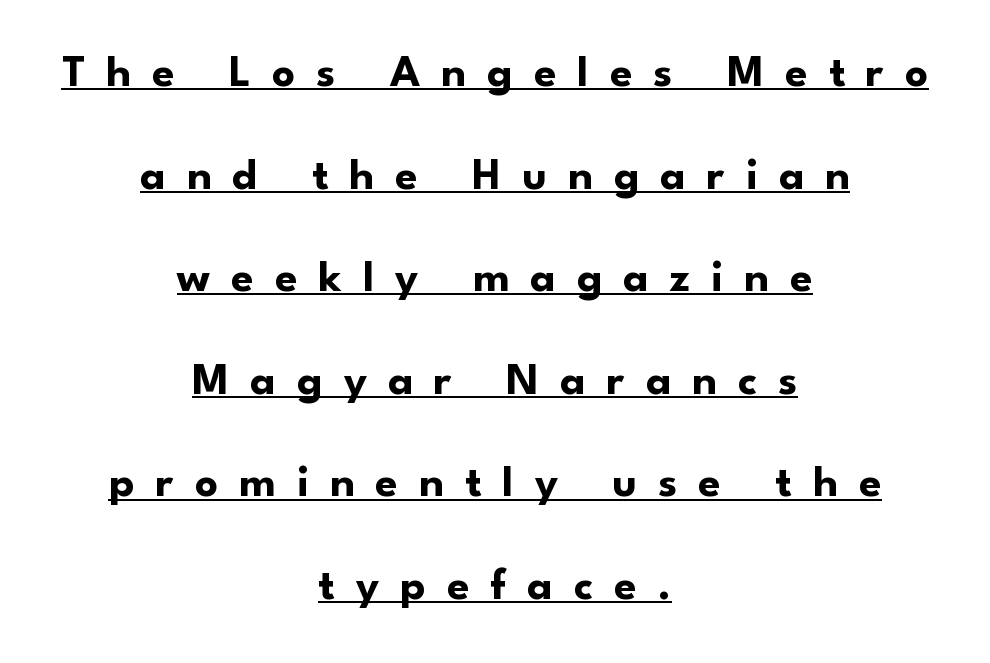
Q: Is the text bold? A: Yes.
Q: Is the text italic (slanted)? A: No, it is upright.
Q: Is the typeface a serif or a sans-serif typeface? A: Sans-serif.
Q: Is the text underlined? A: Yes.
Q: How is the paragraph aligned? A: Centered.
Q: Is the spacing between letters normal or unusually wide? A: Unusually wide.
Q: Is the spacing between lines tight, normal or loose? A: Loose.
Q: Width (condensed, normal, or wide)? A: Normal.
Q: Stroke contrast? A: Low.
Q: x-height? A: Small.
Q: Monospaced? A: No.
